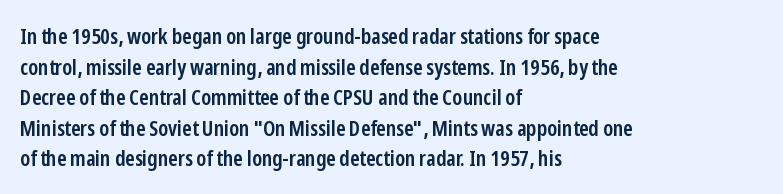
When letters stand straight like this, we call the style roman or upright. The space beneath each line is pristine and unruled. Horizontal alignment here is leftward, the default for most running prose. The gaps between neighbouring characters are ordinary and unremarkable. Students, this is semibold: more ink than regular, less than bold.
